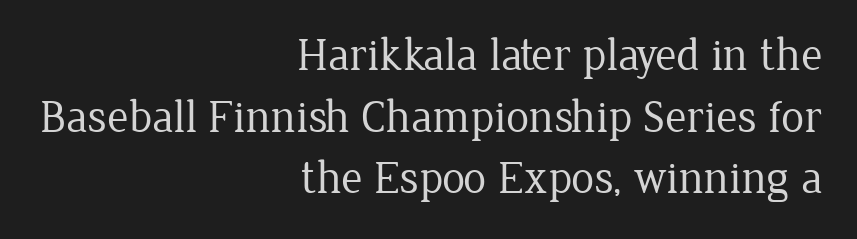
Q: Is the text bold? A: No.
Q: Is the text italic (slanted)? A: No, it is upright.
Q: Is the typeface a serif or a sans-serif typeface? A: Serif.
Q: Is the text underlined? A: No.
Q: How is the paragraph aligned? A: Right-aligned.
Q: Is the spacing between letters normal or unusually wide? A: Normal.
Q: Is the spacing between lines tight, normal or loose? A: Normal.
Q: Width (condensed, normal, or wide)? A: Normal.
Q: Stroke contrast? A: Low.
Q: x-height? A: Medium.
Q: Monospaced? A: No.
